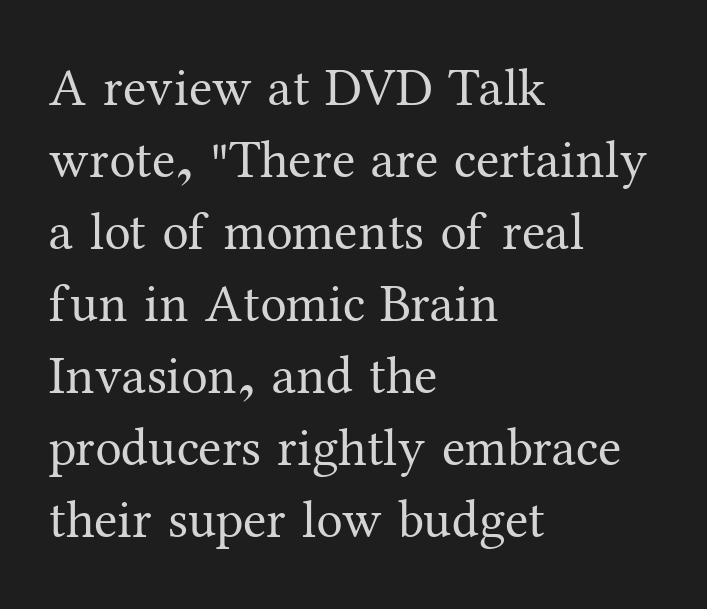
Whoever set this chose a conventional vertical rhythm. Beneath every word, the page is bare. Reading down the block, your eye returns to a fixed left position each line. Posture: vertical. There is no visible air inserted between adjacent glyphs. The typeface chosen for these lines features serifs.
